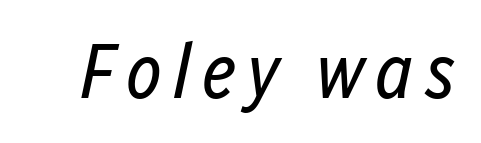
Q: Is the text bold? A: No.
Q: Is the text italic (slanted)? A: Yes, it leans right by about 12 degrees.
Q: Is the text underlined? A: No.
Q: Width (condensed, normal, or wide)? A: Condensed.
Q: Stroke contrast? A: Low.
Q: x-height? A: Medium.
Q: Monospaced? A: No.
